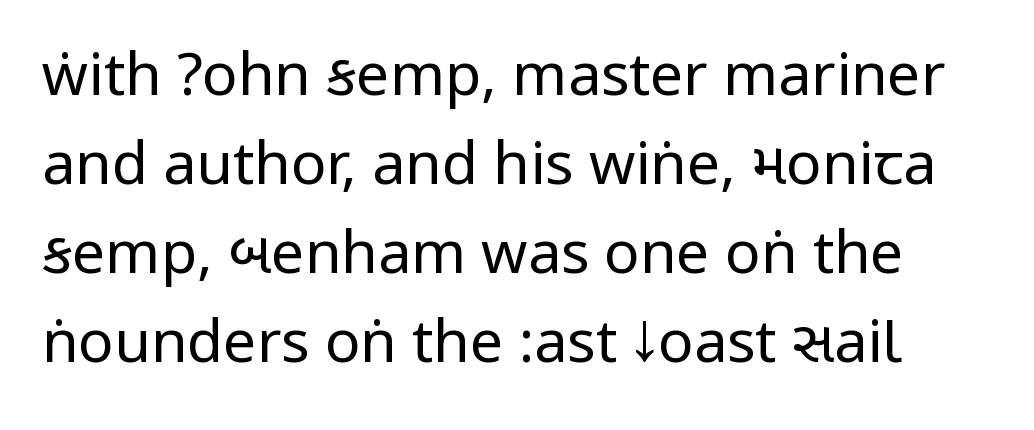
Weight: regular or lighter. The space beneath each line is pristine and unruled. The specimen reads as upright at a glance. Does the type have serifs? No, each stem ends abruptly. The passage shown has conventional tracking throughout.
